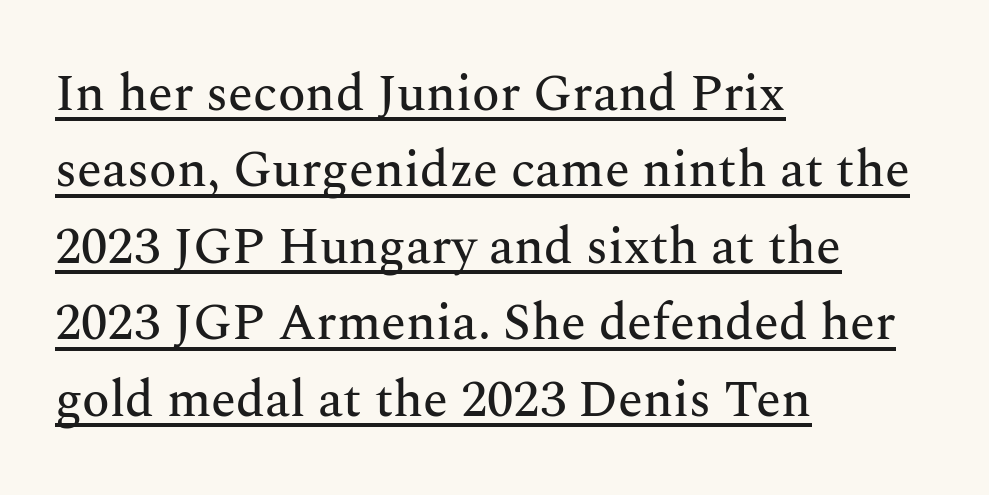
{"serif": "yes", "italic": "no", "width": "normal", "stroke_contrast": "medium", "x_height": "medium", "monospaced": "no", "underline": "yes", "align": "left", "line_spacing": "normal", "line_spacing_ratio": 1.5, "letter_spacing": "normal", "letter_spacing_em": 0.0, "glyph_px": 51}
